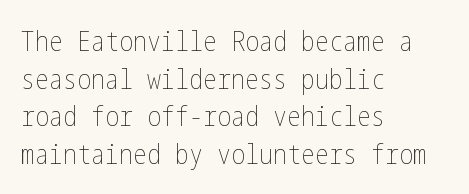
In terms of posture, this sample is upright. Normally led — the rows are evenly, conventionally spaced. Stems and bowls with no extra thickness — not bold. The compositor pushed each line to the left boundary. The gap between lines stays unmarked. Between one letter and the next there's only the usual sliver of space.
